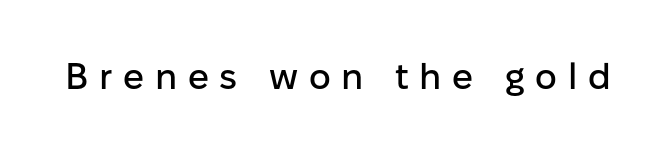
The image shows 37 px sans-serif type, upright; set unusually wide letter spacing (+0.29 em), not underlined; low stroke contrast and a medium x-height.
